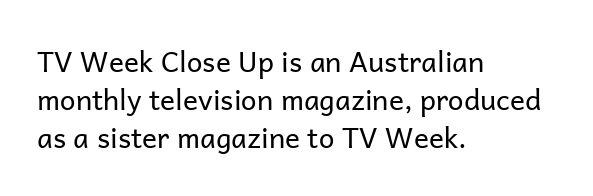
Summary of vertical rhythm: regular, with standard interline spacing. The strip under each line holds only bare page. Is this a fixed-width face? No — the glyphs have proportional, varying widths. What kind of face is this? One without serifs — a sans.
